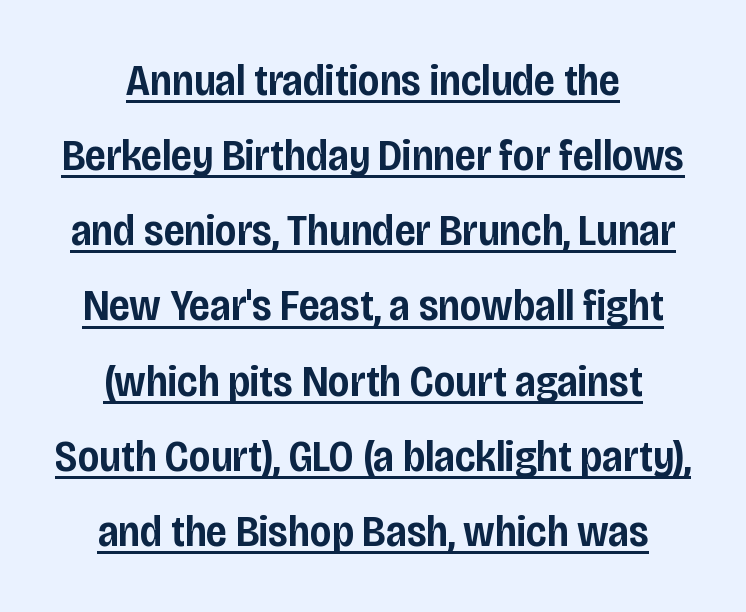
{"serif": "no", "italic": "no", "bold": "semi", "weight": "semibold", "width": "condensed", "stroke_contrast": "low", "x_height": "large", "monospaced": "no", "underline": "yes", "align": "center", "line_spacing": "normal", "line_spacing_ratio": 1.67, "letter_spacing": "normal", "letter_spacing_em": 0.0, "glyph_px": 45}
